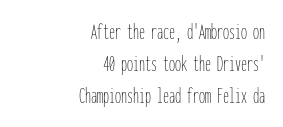
The image shows 24 px text type, upright; set right-aligned, normal line spacing (1.34x), normal letter spacing, not underlined.
